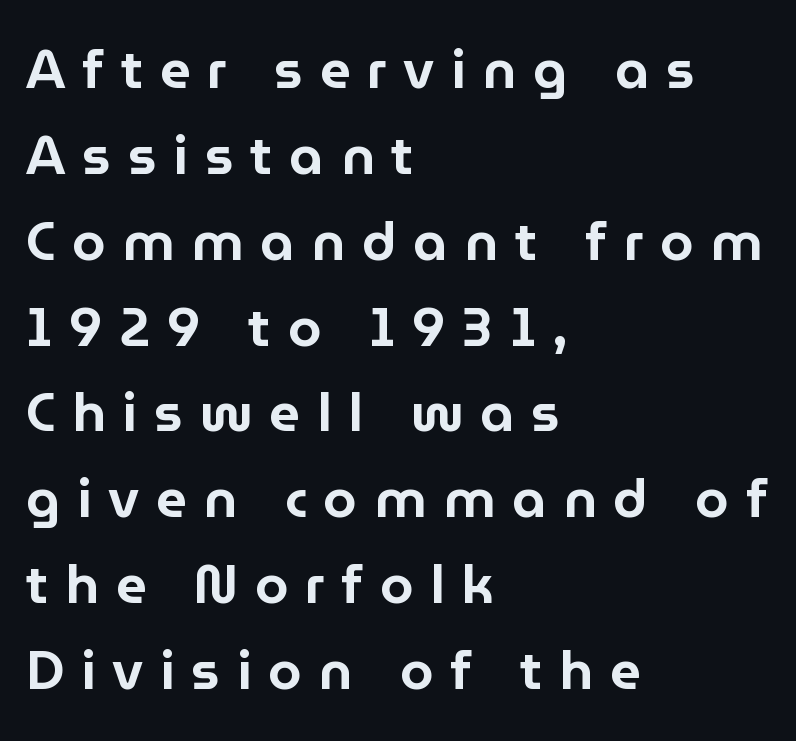
Italic? Not at all — the glyphs are vertical. Teacher's note: observe the even left margin — that is flush-left alignment. Here the designer chose a conventional face with non-uniform glyph widths. The horizontal fit of the characters is loose and conspicuously gappy. The rendering uses a moderate line-height, typical for paragraphs.
